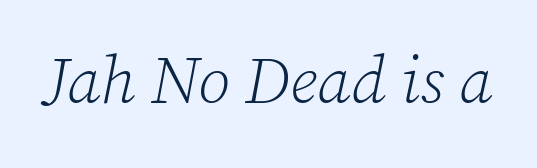
{"serif": "yes", "italic": "yes", "lean": "right", "slant_degrees": 12, "bold": "no", "weight": "light", "width": "normal", "stroke_contrast": "low", "x_height": "medium", "monospaced": "no", "underline": "no", "letter_spacing": "normal", "letter_spacing_em": 0.0, "glyph_px": 66}
